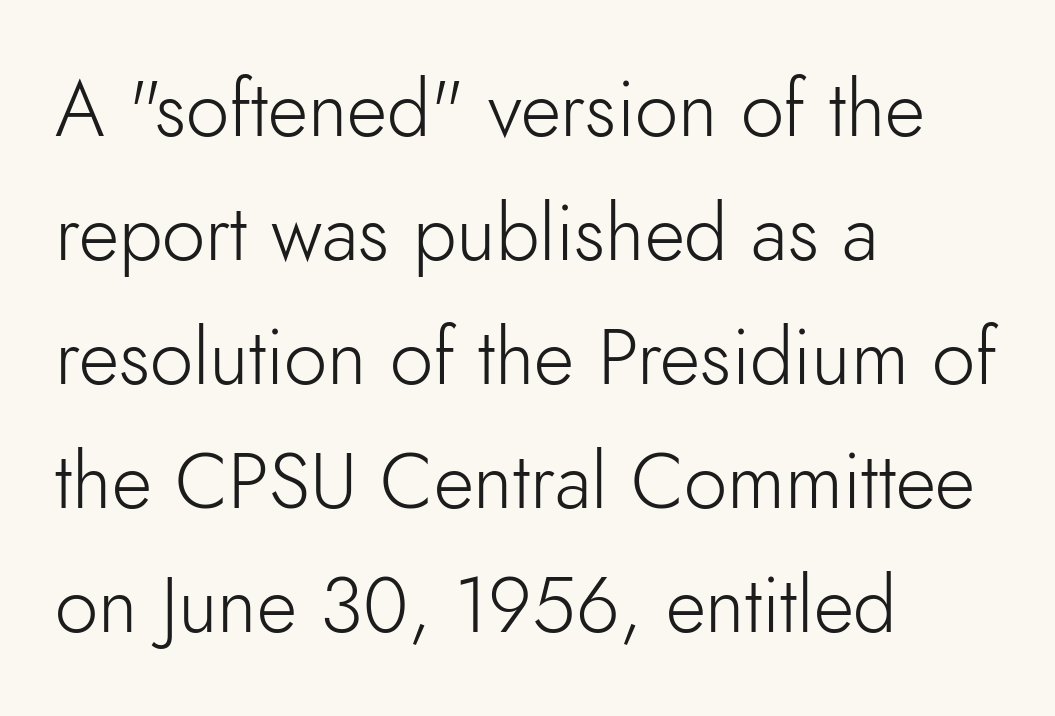
Q: Is the text bold? A: No.
Q: Is the text italic (slanted)? A: No, it is upright.
Q: Is the typeface a serif or a sans-serif typeface? A: Sans-serif.
Q: Is the text underlined? A: No.
Q: How is the paragraph aligned? A: Left-aligned.
Q: Is the spacing between letters normal or unusually wide? A: Normal.
Q: Is the spacing between lines tight, normal or loose? A: Normal.
Q: Width (condensed, normal, or wide)? A: Normal.
Q: Stroke contrast? A: Low.
Q: x-height? A: Small.
Q: Monospaced? A: No.
